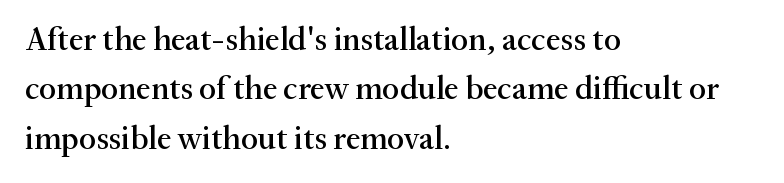
The image shows 33 px serif type, upright; set left-aligned, normal line spacing (1.5x), normal letter spacing, not underlined; medium stroke contrast and a small x-height.
